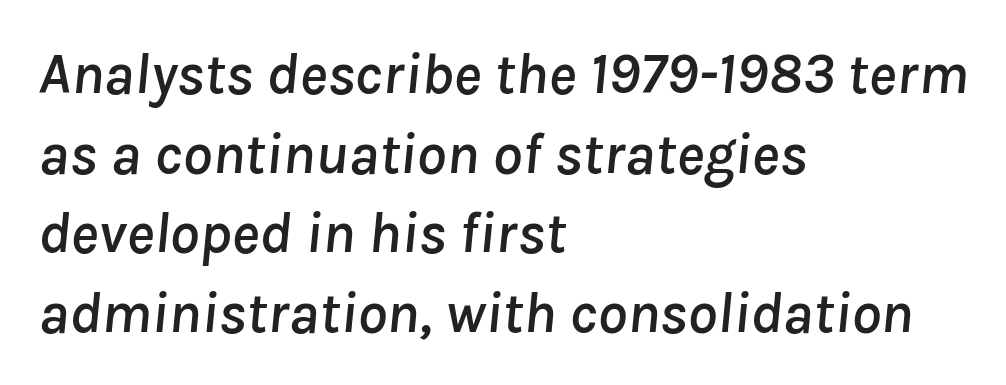
Q: Is the text italic (slanted)? A: Yes, it leans right by about 8 degrees.
Q: Is the text underlined? A: No.
Q: How is the paragraph aligned? A: Left-aligned.
Q: Is the spacing between letters normal or unusually wide? A: Normal.
Q: Is the spacing between lines tight, normal or loose? A: Normal.
Q: Width (condensed, normal, or wide)? A: Normal.
Q: Stroke contrast? A: Low.
Q: x-height? A: Medium.
Q: Monospaced? A: No.
